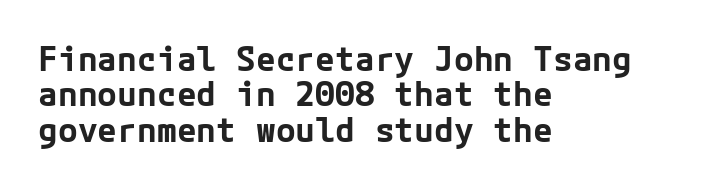
No italicization has been applied; the sample stays upright. Quick note: interline space is minimal. Serifs: no, the terminals of the letterforms are clean. Lines of text with bare space underneath. The glyphs have the mass of a bold cut. Spacing between characters is what you'd get straight out of the box.
